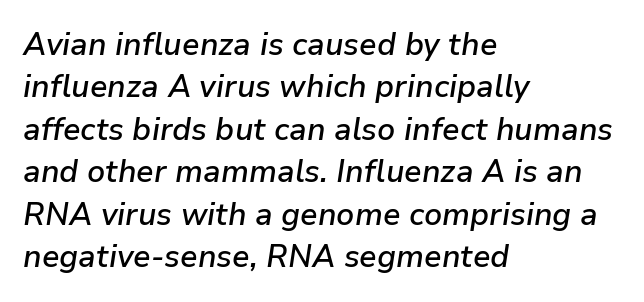
The image shows 31 px semibold type, italic (leaning right); set left-aligned, normal line spacing (1.37x), normal letter spacing, not underlined; low stroke contrast and a medium x-height.
